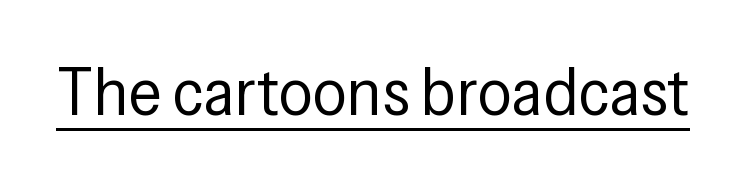
Q: Is the text bold? A: No.
Q: Is the text italic (slanted)? A: No, it is upright.
Q: Is the typeface a serif or a sans-serif typeface? A: Sans-serif.
Q: Is the text underlined? A: Yes.
Q: Is the spacing between letters normal or unusually wide? A: Normal.
Q: Width (condensed, normal, or wide)? A: Condensed.
Q: Stroke contrast? A: Low.
Q: x-height? A: Medium.
Q: Monospaced? A: No.
